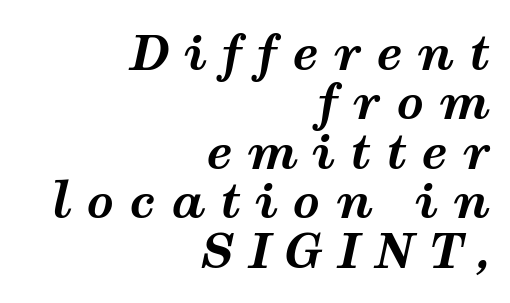
{"italic": "yes", "lean": "right", "slant_degrees": 12, "bold": "yes", "weight": "bold", "width": "wide", "stroke_contrast": "medium", "x_height": "medium", "monospaced": "no", "underline": "no", "align": "right", "line_spacing": "tight", "line_spacing_ratio": 1.03, "letter_spacing": "wide", "letter_spacing_em": 0.31, "glyph_px": 48}
